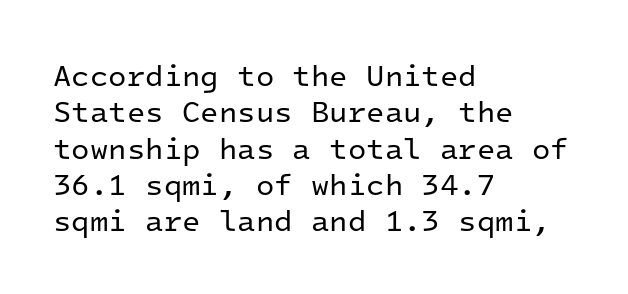
Q: Is the text bold? A: No.
Q: Is the text italic (slanted)? A: No, it is upright.
Q: Is the typeface a serif or a sans-serif typeface? A: Sans-serif.
Q: Is the text underlined? A: No.
Q: How is the paragraph aligned? A: Left-aligned.
Q: Is the spacing between letters normal or unusually wide? A: Normal.
Q: Width (condensed, normal, or wide)? A: Normal.
Q: Stroke contrast? A: Low.
Q: x-height? A: Medium.
Q: Monospaced? A: Yes.
